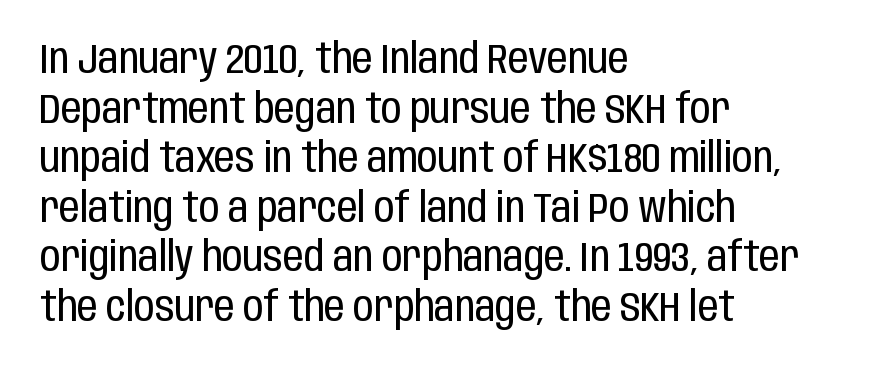
Q: Is the text bold? A: No.
Q: Is the text italic (slanted)? A: No, it is upright.
Q: Is the typeface a serif or a sans-serif typeface? A: Sans-serif.
Q: Is the text underlined? A: No.
Q: How is the paragraph aligned? A: Left-aligned.
Q: Is the spacing between letters normal or unusually wide? A: Normal.
Q: Width (condensed, normal, or wide)? A: Condensed.
Q: Stroke contrast? A: Low.
Q: x-height? A: Large.
Q: Monospaced? A: No.
